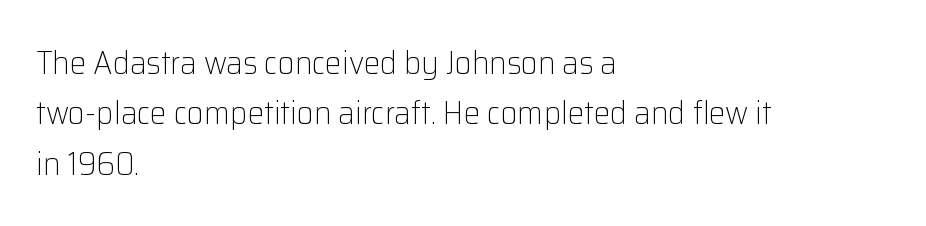
Q: Is the text bold? A: No.
Q: Is the text italic (slanted)? A: No, it is upright.
Q: Is the typeface a serif or a sans-serif typeface? A: Sans-serif.
Q: Is the text underlined? A: No.
Q: How is the paragraph aligned? A: Left-aligned.
Q: Is the spacing between letters normal or unusually wide? A: Normal.
Q: Is the spacing between lines tight, normal or loose? A: Normal.
Q: Width (condensed, normal, or wide)? A: Normal.
Q: Stroke contrast? A: Low.
Q: x-height? A: Medium.
Q: Monospaced? A: No.
